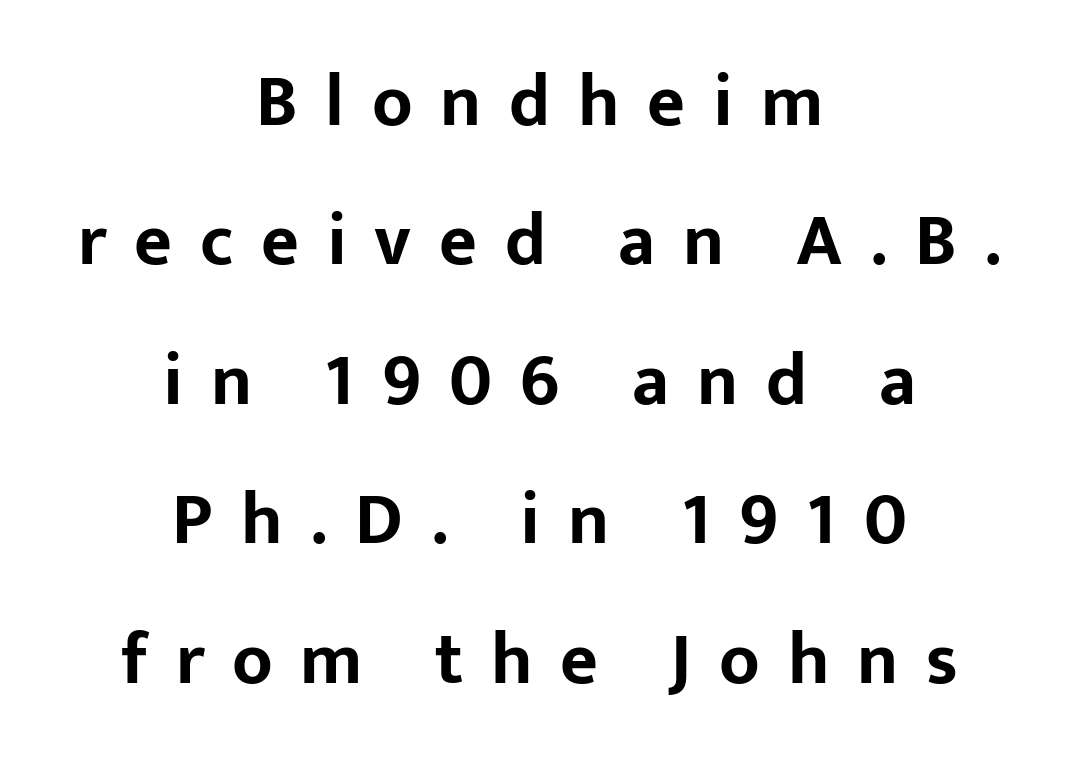
Q: Is the text bold? A: Yes.
Q: Is the text italic (slanted)? A: No, it is upright.
Q: Is the typeface a serif or a sans-serif typeface? A: Sans-serif.
Q: Is the text underlined? A: No.
Q: How is the paragraph aligned? A: Centered.
Q: Is the spacing between letters normal or unusually wide? A: Unusually wide.
Q: Is the spacing between lines tight, normal or loose? A: Loose.
Q: Width (condensed, normal, or wide)? A: Normal.
Q: Stroke contrast? A: Low.
Q: x-height? A: Medium.
Q: Monospaced? A: No.
